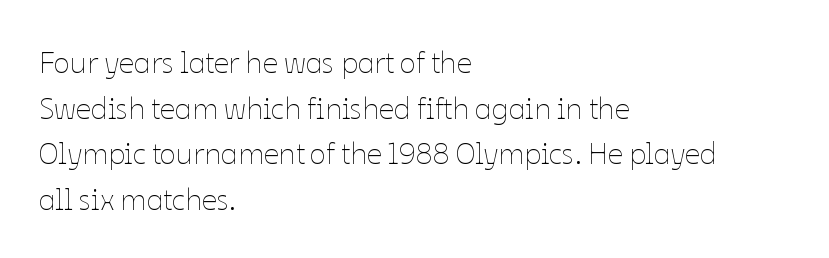
Q: Is the text bold? A: No.
Q: Is the text italic (slanted)? A: No, it is upright.
Q: Is the text underlined? A: No.
Q: How is the paragraph aligned? A: Left-aligned.
Q: Is the spacing between letters normal or unusually wide? A: Normal.
Q: Is the spacing between lines tight, normal or loose? A: Normal.
Q: Width (condensed, normal, or wide)? A: Normal.
Q: Stroke contrast? A: Low.
Q: x-height? A: Medium.
Q: Monospaced? A: No.
